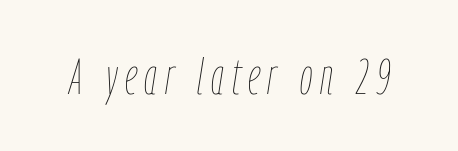
Q: Is the text bold? A: No.
Q: Is the text italic (slanted)? A: Yes, it leans right by about 9 degrees.
Q: Is the text underlined? A: No.
Q: Width (condensed, normal, or wide)? A: Condensed.
Q: Stroke contrast? A: Low.
Q: x-height? A: Medium.
Q: Monospaced? A: No.
